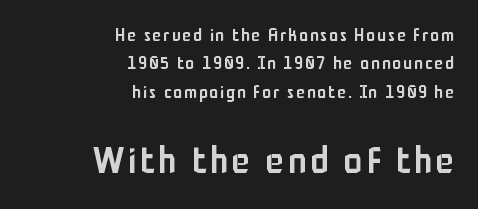
Q: Is the text bold? A: Semi-bold.
Q: Is the text italic (slanted)? A: No, it is upright.
Q: Is the typeface a serif or a sans-serif typeface? A: Sans-serif.
Q: Is the text underlined? A: No.
Q: How is the paragraph aligned? A: Right-aligned.
Q: Is the spacing between lines tight, normal or loose? A: Normal.
Q: Which block of text is set in a larger size, the first (top) or the second (bottom)? A: The second (bottom) one.
Q: Width (condensed, normal, or wide)? A: Condensed.
Q: Stroke contrast? A: Low.
Q: x-height? A: Medium.
Q: Monospaced? A: No.
